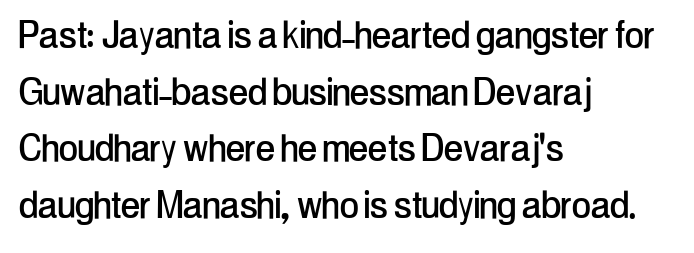
Q: Is the text italic (slanted)? A: No, it is upright.
Q: Is the typeface a serif or a sans-serif typeface? A: Sans-serif.
Q: Is the text underlined? A: No.
Q: How is the paragraph aligned? A: Left-aligned.
Q: Is the spacing between letters normal or unusually wide? A: Normal.
Q: Width (condensed, normal, or wide)? A: Condensed.
Q: Stroke contrast? A: Low.
Q: x-height? A: Medium.
Q: Monospaced? A: No.
